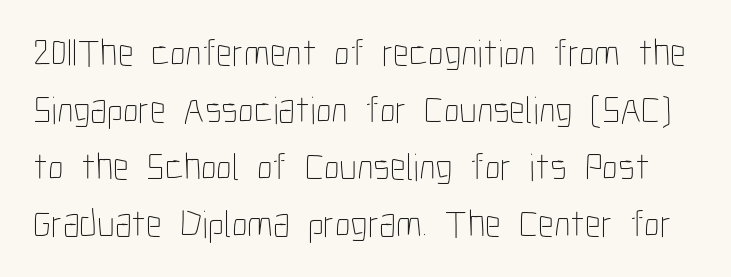
{"italic": "no", "bold": "no", "weight": "thin", "width": "condensed", "stroke_contrast": "low", "x_height": "medium", "monospaced": "no", "underline": "no", "line_spacing": "normal", "line_spacing_ratio": 1.46, "letter_spacing": "normal", "letter_spacing_em": 0.0, "glyph_px": 39}
